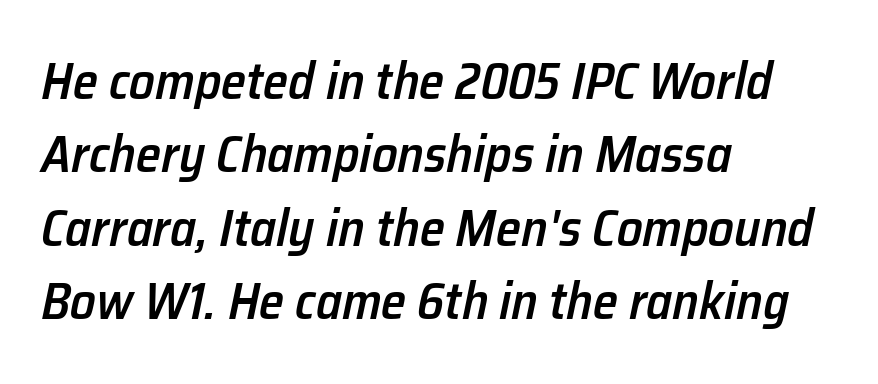
The image shows 51 px semibold type, italic (leaning right); set left-aligned, normal line spacing (1.44x), normal letter spacing, not underlined; low stroke contrast and a medium x-height.
